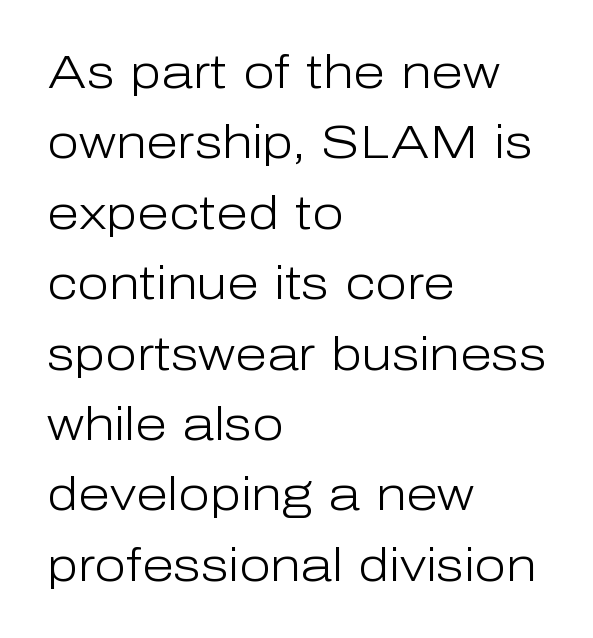
The image shows 46 px light sans-serif type, upright; set left-aligned, normal line spacing (1.53x), normal letter spacing, not underlined; low stroke contrast and a medium x-height.
